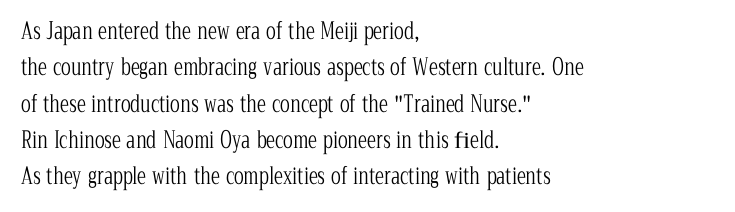
Compared with typical paragraphs, the rows here are spaced about the same. The letterforms sit at book weight or below. Ascenders rise straight up at ninety degrees. The lines are quadded left. Check the space under the baseline: it is left empty. Tracking value appears to be zero — textbook default spacing.
